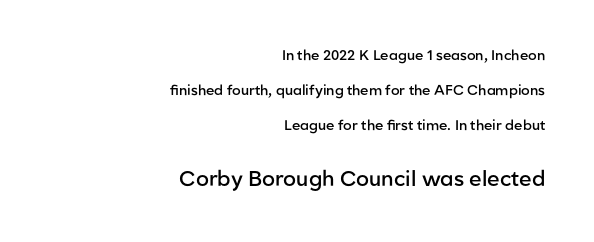
The image shows 21 px text type, upright; set right-aligned, loose line spacing (2.49x), normal letter spacing, not underlined; the second (bottom) block is 1.5x larger.
